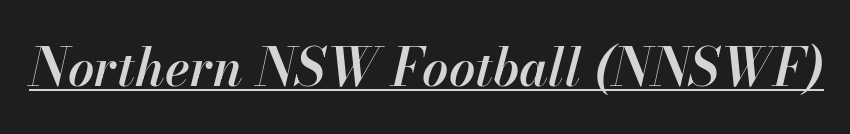
The image shows 52 px semibold type, italic (leaning right); set normal letter spacing, underlined; high stroke contrast and a small x-height.
